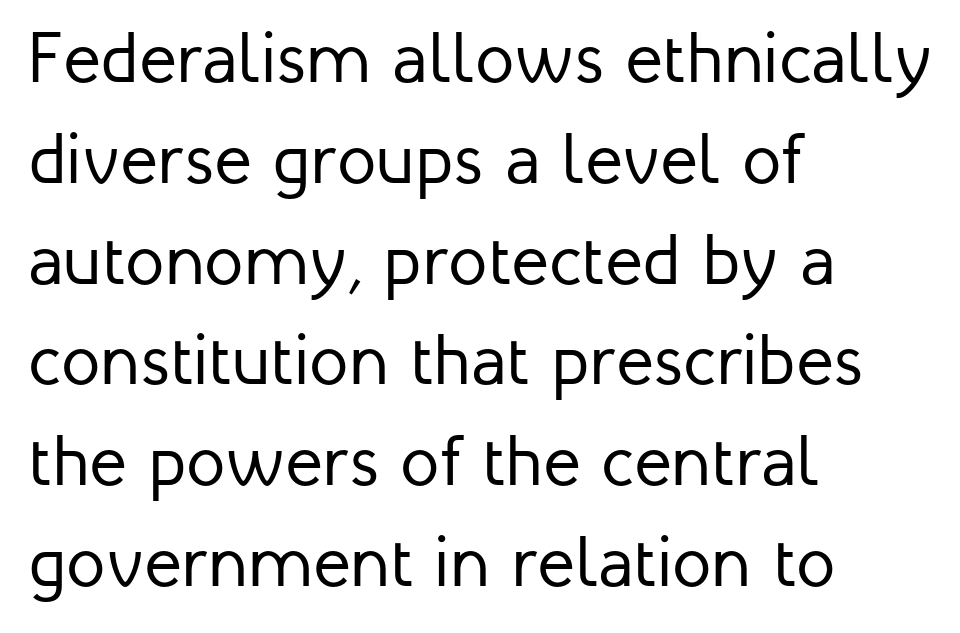
Q: Is the text bold? A: No.
Q: Is the text italic (slanted)? A: No, it is upright.
Q: Is the typeface a serif or a sans-serif typeface? A: Sans-serif.
Q: Is the text underlined? A: No.
Q: How is the paragraph aligned? A: Left-aligned.
Q: Is the spacing between letters normal or unusually wide? A: Normal.
Q: Is the spacing between lines tight, normal or loose? A: Normal.
Q: Width (condensed, normal, or wide)? A: Normal.
Q: Stroke contrast? A: Low.
Q: x-height? A: Medium.
Q: Monospaced? A: No.
